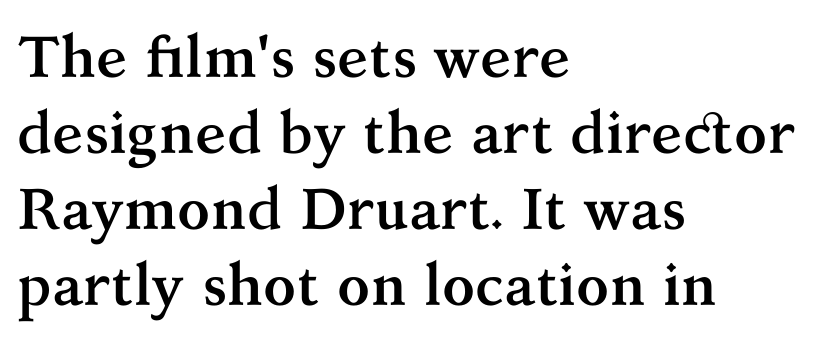
Q: Is the text bold? A: Yes.
Q: Is the text italic (slanted)? A: No, it is upright.
Q: Is the typeface a serif or a sans-serif typeface? A: Serif.
Q: Is the text underlined? A: No.
Q: How is the paragraph aligned? A: Left-aligned.
Q: Is the spacing between letters normal or unusually wide? A: Normal.
Q: Is the spacing between lines tight, normal or loose? A: Normal.
Q: Width (condensed, normal, or wide)? A: Normal.
Q: Stroke contrast? A: Medium.
Q: x-height? A: Medium.
Q: Monospaced? A: No.
